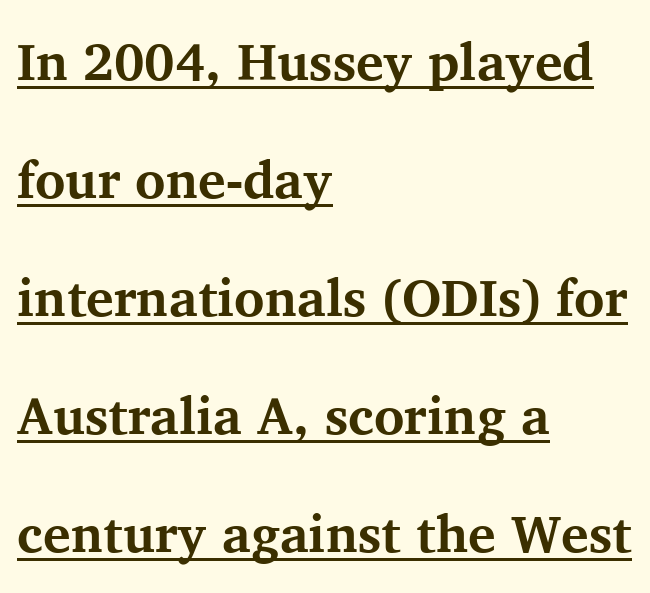
The letters are bold, with thick, heavy strokes. The rendering keeps characters at their native spacing. Summary of vertical rhythm: relaxed, with wide interline spacing. Examine the stroke ends and you'll spot serifs. These lines were composed using upright roman letters. Think of a printed novel: that variable character pitch is what you see here.
